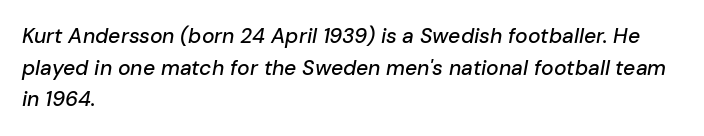
{"italic": "yes", "lean": "right", "slant_degrees": 10, "underline": "no", "align": "left", "line_spacing": "normal", "line_spacing_ratio": 1.51, "letter_spacing": "normal", "letter_spacing_em": 0.0, "glyph_px": 21}
